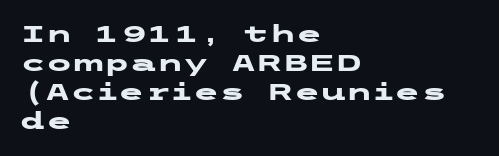
Bold? Absolutely — the strokes are thick and heavy. These lines are set flush left with a ragged right edge. Each row of text sits above clean, open space. There is no visible air inserted between adjacent glyphs. The type sits square on the baseline with zero lean.
